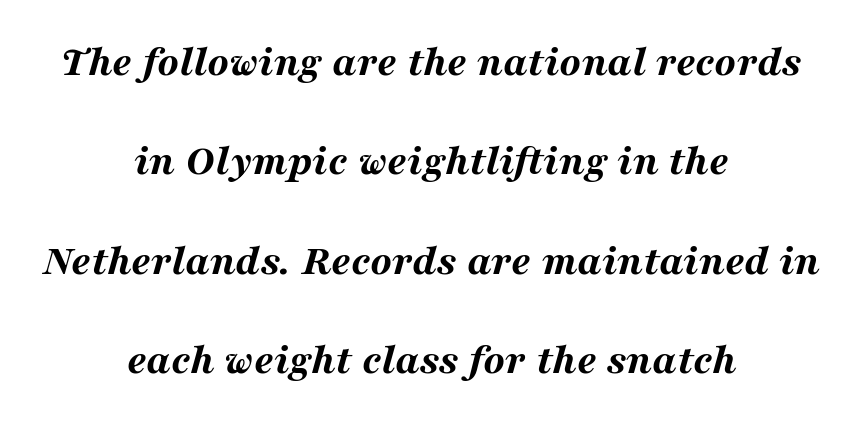
The image shows 44 px bold, wide type, italic (leaning right); set centered, loose line spacing (2.26x), normal letter spacing, not underlined; medium stroke contrast and a medium x-height.
